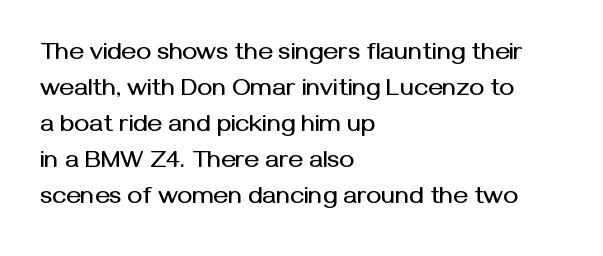
{"italic": "no", "underline": "no", "align": "left", "line_spacing": "normal", "line_spacing_ratio": 1.44, "letter_spacing": "normal", "letter_spacing_em": 0.0, "glyph_px": 25}
